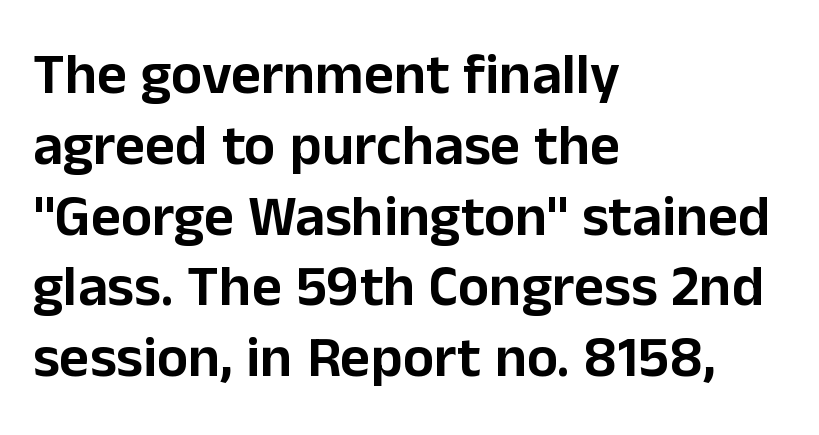
{"serif": "no", "italic": "no", "width": "normal", "stroke_contrast": "low", "x_height": "medium", "monospaced": "no", "underline": "no", "align": "left", "line_spacing_ratio": 1.22, "letter_spacing": "normal", "letter_spacing_em": 0.0, "glyph_px": 58}
